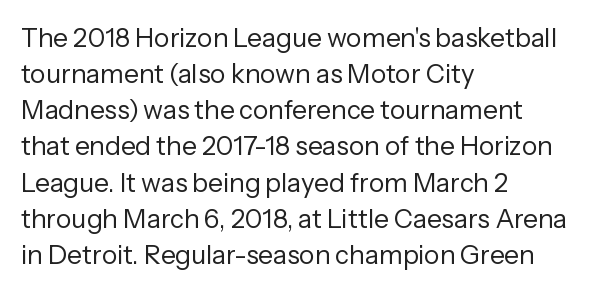
Teacher's note: observe the even left margin — that is flush-left alignment. Students, note that the glyphs here touch the page at normal intervals. Do the letters lean? They stand straight. Descenders hang freely into open space. Stem width sits at or under what a default text font uses.
